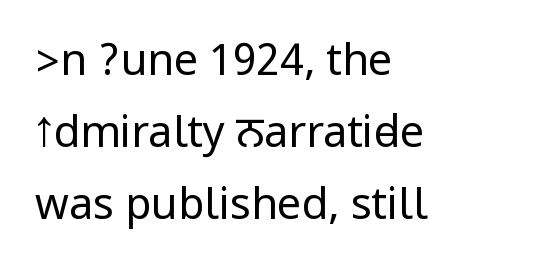
The image shows 43 px regular-weight, condensed sans-serif type, upright; set left-aligned, normal line spacing (1.68x), normal letter spacing, not underlined; low stroke contrast.
